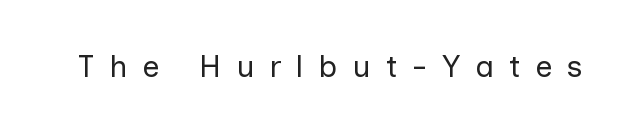
The image shows 31 px regular-weight sans-serif type, upright; set unusually wide letter spacing (+0.48 em), not underlined; low stroke contrast and a medium x-height.
